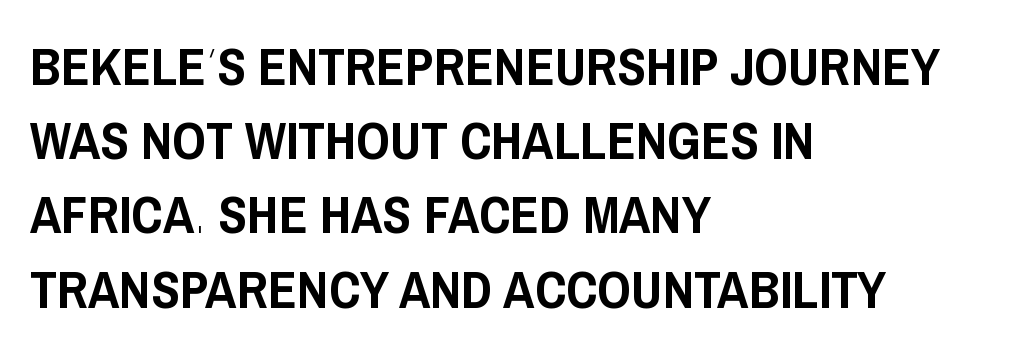
Bare-footed words on every line. Typeset ragged right — the left edge is the straight one. Every stem runs plumb, perpendicular to the baseline. The passage shown has conventional tracking throughout. To sum up the face: it is a sans, with no serifs. Each letter keeps its own natural width here, so spacing adapts to shape.
